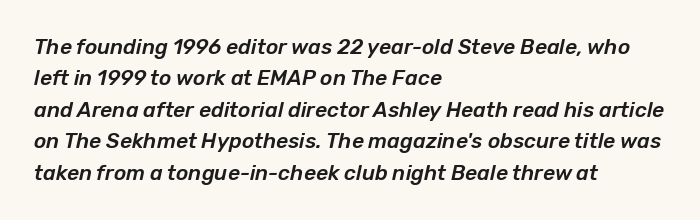
{"italic": "yes", "lean": "right", "slant_degrees": 12, "underline": "no", "align": "left", "line_spacing": "normal", "line_spacing_ratio": 1.5, "letter_spacing": "normal", "letter_spacing_em": 0.0, "glyph_px": 21}
